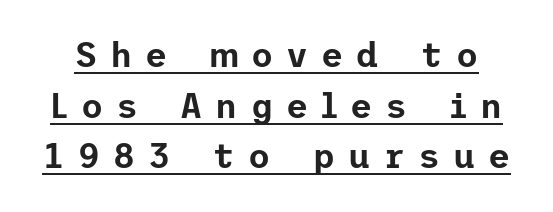
Q: Is the text italic (slanted)? A: No, it is upright.
Q: Is the typeface a serif or a sans-serif typeface? A: Sans-serif.
Q: Is the text underlined? A: Yes.
Q: Is the spacing between letters normal or unusually wide? A: Unusually wide.
Q: Is the spacing between lines tight, normal or loose? A: Normal.
Q: Width (condensed, normal, or wide)? A: Normal.
Q: Stroke contrast? A: Low.
Q: x-height? A: Medium.
